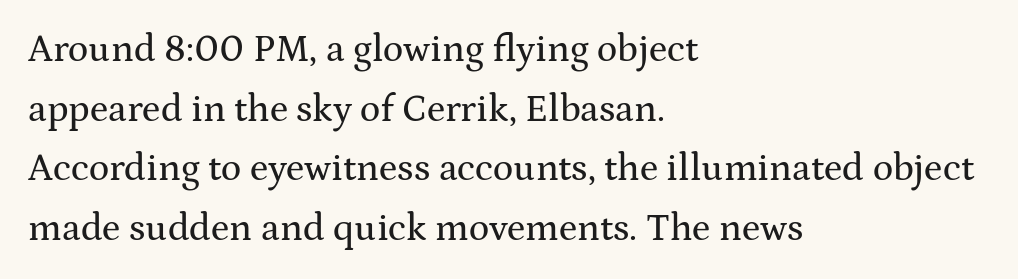
Q: Is the text italic (slanted)? A: No, it is upright.
Q: Is the typeface a serif or a sans-serif typeface? A: Serif.
Q: Is the text underlined? A: No.
Q: How is the paragraph aligned? A: Left-aligned.
Q: Is the spacing between letters normal or unusually wide? A: Normal.
Q: Is the spacing between lines tight, normal or loose? A: Normal.
Q: Width (condensed, normal, or wide)? A: Wide.
Q: Stroke contrast? A: Medium.
Q: x-height? A: Medium.
Q: Monospaced? A: No.
